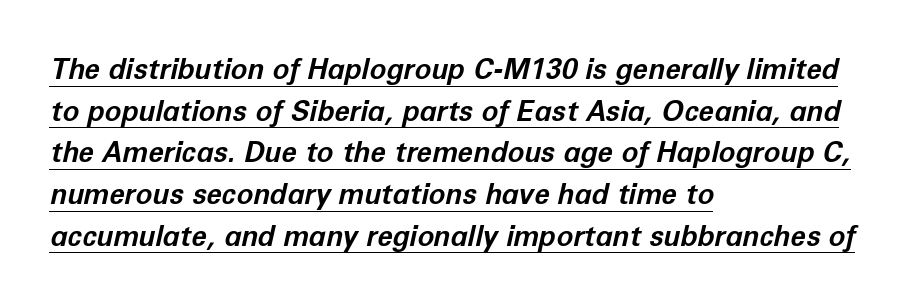
The image shows 28 px bold type, italic (leaning right); set left-aligned, normal line spacing (1.49x), normal letter spacing, underlined; low stroke contrast and a medium x-height.
